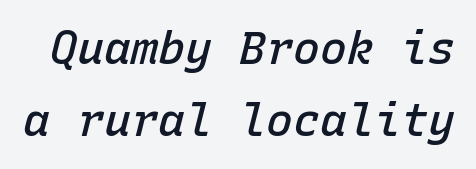
Q: Is the text bold? A: Semi-bold.
Q: Is the text italic (slanted)? A: Yes, it leans right by about 15 degrees.
Q: Is the text underlined? A: No.
Q: Is the spacing between letters normal or unusually wide? A: Normal.
Q: Is the spacing between lines tight, normal or loose? A: Normal.
Q: Width (condensed, normal, or wide)? A: Normal.
Q: Stroke contrast? A: Low.
Q: x-height? A: Medium.
Q: Monospaced? A: Yes.
